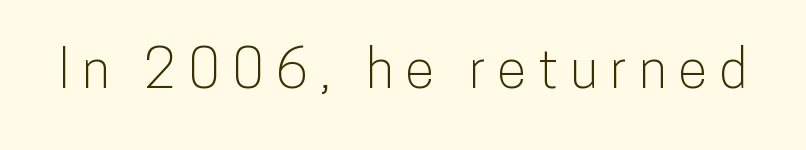
Q: Is the text italic (slanted)? A: No, it is upright.
Q: Is the typeface a serif or a sans-serif typeface? A: Sans-serif.
Q: Is the text underlined? A: No.
Q: Is the spacing between letters normal or unusually wide? A: Unusually wide.
Q: Width (condensed, normal, or wide)? A: Condensed.
Q: Stroke contrast? A: Low.
Q: x-height? A: Medium.
Q: Monospaced? A: No.
